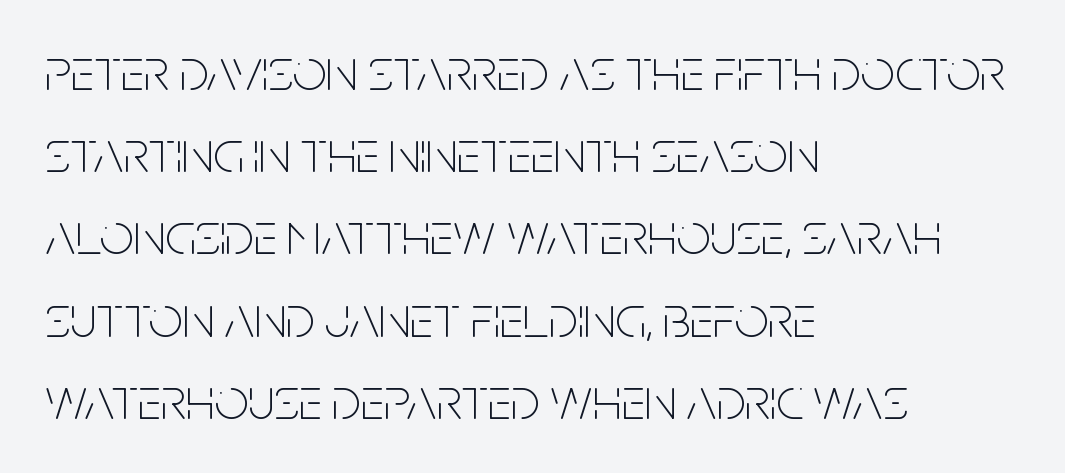
The image shows 60 px thin, condensed sans-serif type, upright; set left-aligned, normal line spacing (1.37x), normal letter spacing, not underlined; low stroke contrast and a large x-height.
